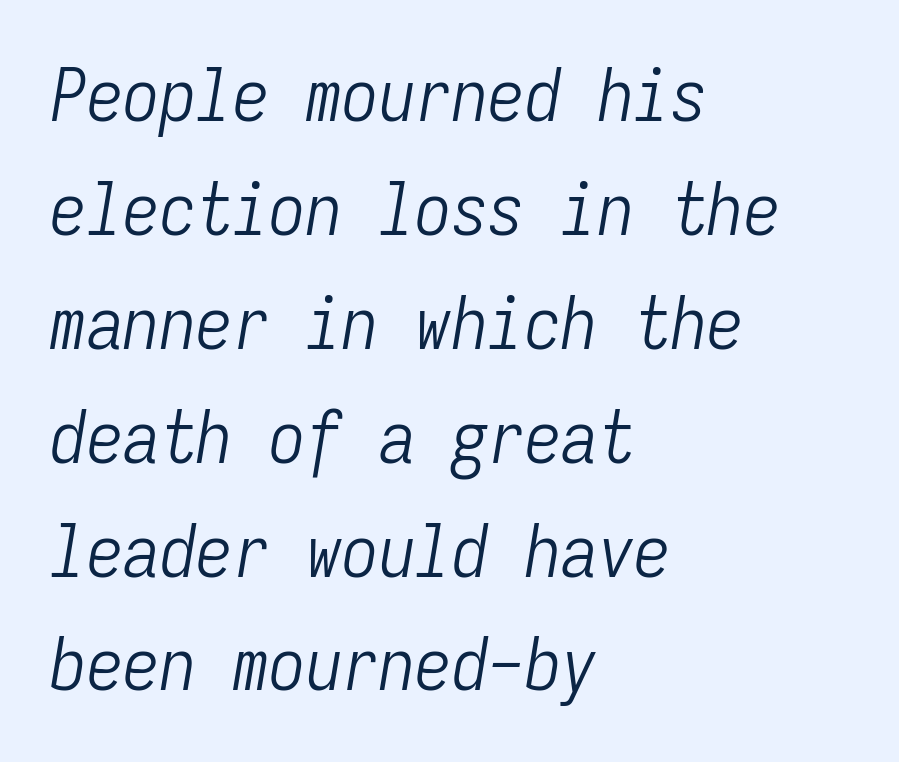
The image shows 73 px light, condensed type, italic (leaning right), monospaced; set left-aligned, normal line spacing (1.56x), normal letter spacing, not underlined; low stroke contrast and a medium x-height.
